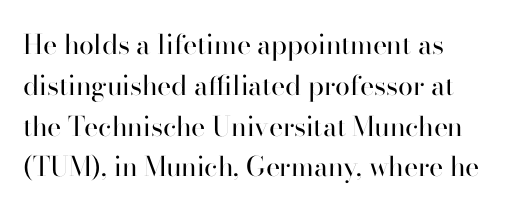
The type sits square on the baseline with zero lean. Look at the tracking — it's just the regular setting, nothing added. The glyphs are unaccompanied by any horizontal stroke below them. Heaviness? Minimal to ordinary, like unemphasized prose. Evenly set lines give the paragraph a standard silhouette.
